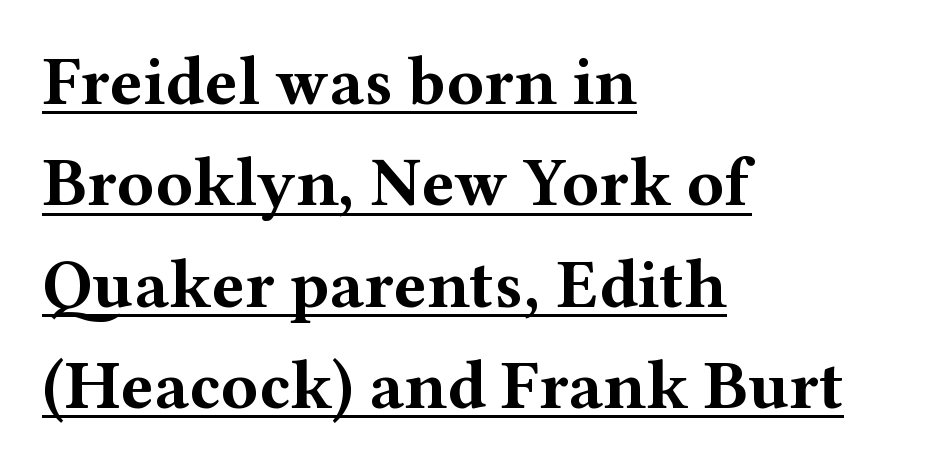
Note: serifs present on the glyphs. Honestly, the row spacing looks completely unremarkable. Strong, thick strokes mark this as bold type. The lettering holds an erect, upright posture throughout.
